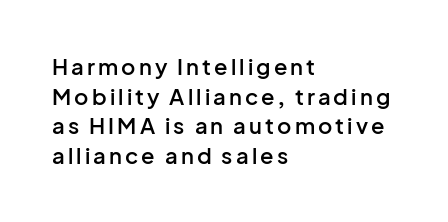
Q: Is the text bold? A: Semi-bold.
Q: Is the text italic (slanted)? A: No, it is upright.
Q: Is the text underlined? A: No.
Q: How is the paragraph aligned? A: Left-aligned.
Q: Is the spacing between lines tight, normal or loose? A: Normal.
